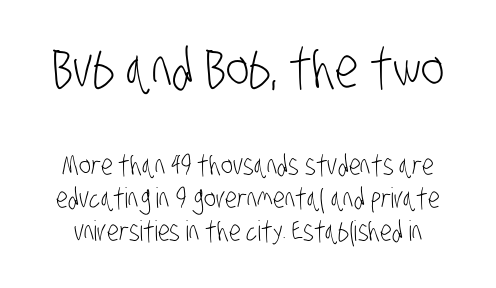
The type is set solid horizontally, with unmodified tracking. Is this a fixed-width face? No — the glyphs have proportional, varying widths. This is not heavy type; no bold has been used. The upper block of text is set noticeably larger than the block beneath it. Clear beneath every line of the passage. The type family on display is of the sans-serif kind.
